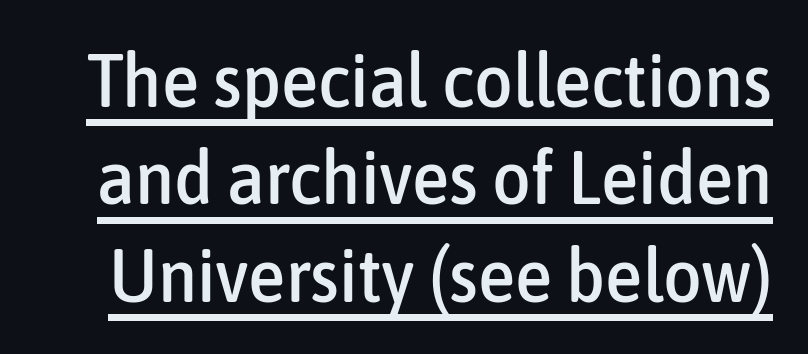
{"serif": "no", "italic": "no", "width": "condensed", "stroke_contrast": "low", "x_height": "medium", "monospaced": "no", "underline": "yes", "line_spacing": "normal", "line_spacing_ratio": 1.3, "letter_spacing": "normal", "letter_spacing_em": 0.0, "glyph_px": 75}
